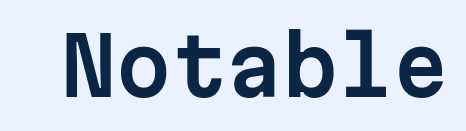
The image shows 79 px sans-serif type, upright, monospaced; set normal letter spacing, not underlined; low stroke contrast and a medium x-height.
